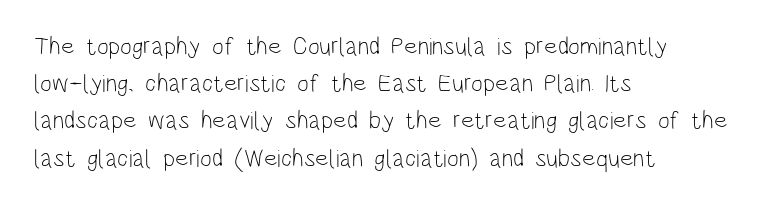
Q: Is the text bold? A: No.
Q: Is the text italic (slanted)? A: No, it is upright.
Q: Is the text underlined? A: No.
Q: How is the paragraph aligned? A: Left-aligned.
Q: Is the spacing between letters normal or unusually wide? A: Normal.
Q: Is the spacing between lines tight, normal or loose? A: Normal.
